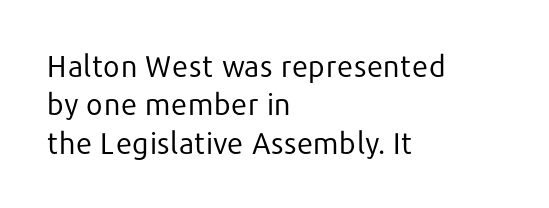
The image shows 30 px regular-weight sans-serif type, upright; set left-aligned, normal line spacing (1.28x), normal letter spacing, not underlined; low stroke contrast and a medium x-height.
